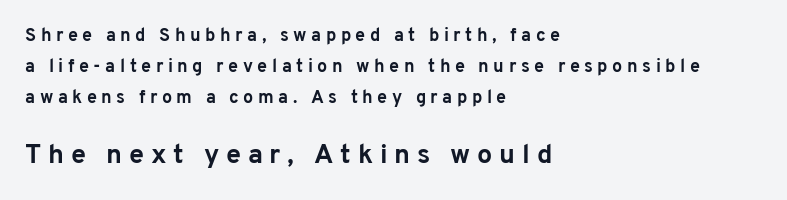
Q: Is the text bold? A: Yes.
Q: Is the text italic (slanted)? A: No, it is upright.
Q: Is the text underlined? A: No.
Q: How is the paragraph aligned? A: Left-aligned.
Q: Is the spacing between letters normal or unusually wide? A: Unusually wide.
Q: Which block of text is set in a larger size, the first (top) or the second (bottom)? A: The second (bottom) one.
